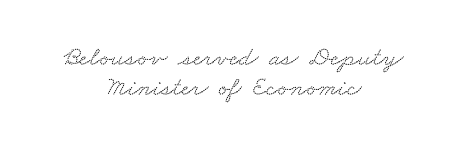
Q: Is the text underlined? A: No.
Q: How is the paragraph aligned? A: Centered.
Q: Is the spacing between letters normal or unusually wide? A: Normal.
Q: Is the spacing between lines tight, normal or loose? A: Tight.
